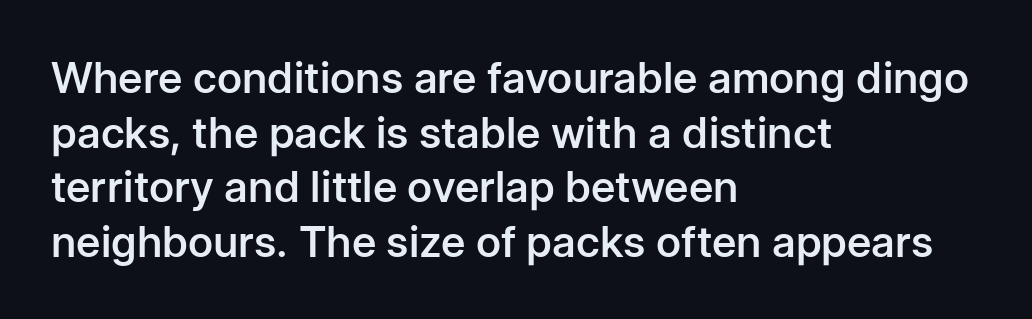
Typesetter's note: demi weight, one step under bold. A clean baseline with only descenders dipping below it. Examine the stroke ends and you'll find no serifs. This rendering leaves character spacing at its baseline value. Every stem runs plumb, perpendicular to the baseline. These lines are rendered in a variable-pitch font.
